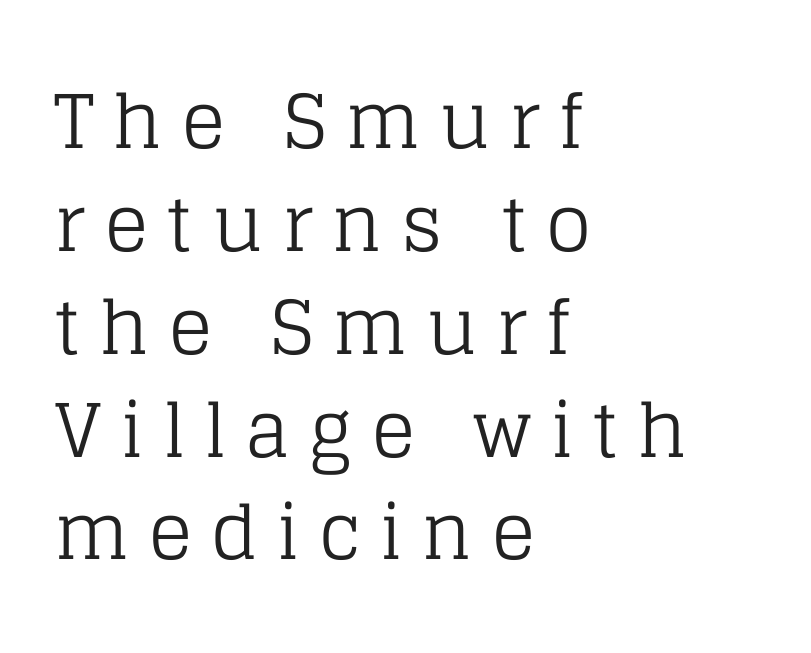
Q: Is the text bold? A: No.
Q: Is the text italic (slanted)? A: No, it is upright.
Q: Is the typeface a serif or a sans-serif typeface? A: Serif.
Q: Is the text underlined? A: No.
Q: How is the paragraph aligned? A: Left-aligned.
Q: Is the spacing between letters normal or unusually wide? A: Unusually wide.
Q: Is the spacing between lines tight, normal or loose? A: Normal.
Q: Width (condensed, normal, or wide)? A: Normal.
Q: Stroke contrast? A: Low.
Q: x-height? A: Large.
Q: Monospaced? A: No.
